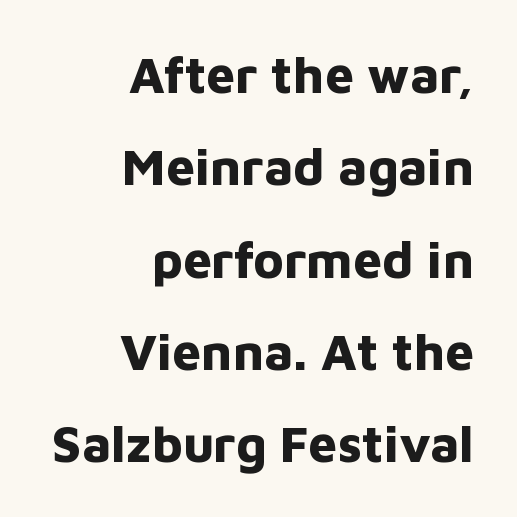
Q: Is the text bold? A: Yes.
Q: Is the text italic (slanted)? A: No, it is upright.
Q: Is the typeface a serif or a sans-serif typeface? A: Sans-serif.
Q: Is the text underlined? A: No.
Q: How is the paragraph aligned? A: Right-aligned.
Q: Is the spacing between letters normal or unusually wide? A: Normal.
Q: Width (condensed, normal, or wide)? A: Normal.
Q: Stroke contrast? A: Low.
Q: x-height? A: Medium.
Q: Monospaced? A: No.
